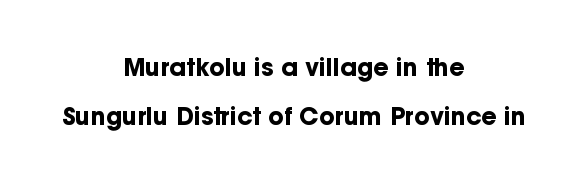
The image shows 24 px bold type, upright; set centered, loose line spacing (2.03x), normal letter spacing, not underlined.
